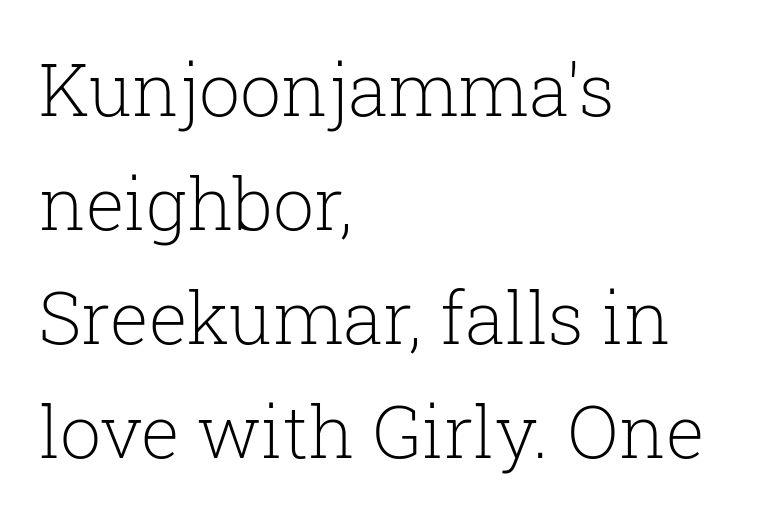
{"serif": "yes", "italic": "no", "bold": "no", "weight": "light", "width": "normal", "stroke_contrast": "low", "x_height": "medium", "monospaced": "no", "underline": "no", "align": "left", "line_spacing": "normal", "line_spacing_ratio": 1.56, "letter_spacing": "normal", "letter_spacing_em": 0.0, "glyph_px": 73}
